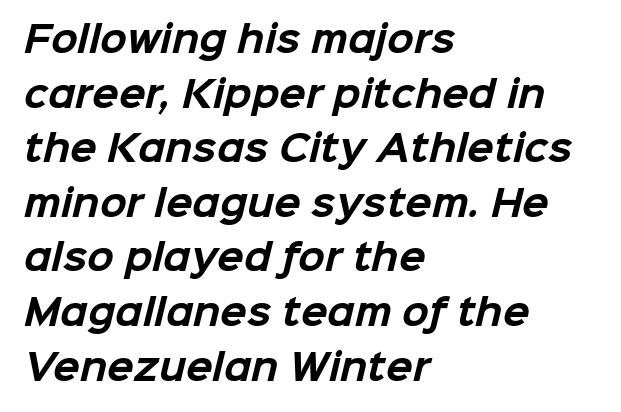
{"serif": "no", "bold": "yes", "weight": "bold", "width": "normal", "stroke_contrast": "low", "x_height": "medium", "monospaced": "no", "underline": "no", "align": "left", "line_spacing": "normal", "line_spacing_ratio": 1.56, "letter_spacing": "normal", "letter_spacing_em": 0.0, "glyph_px": 35}
